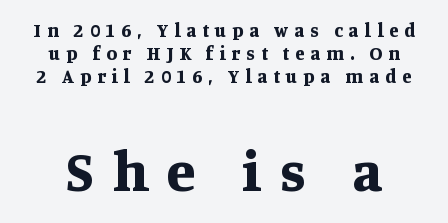
Observe the serifs anchoring each vertical stroke in this sample. A typesetter would call this proportional, since set widths differ per character. Quick note: underline off. The block sitting lower on the canvas is the one with enlarged characters. Students, this is bold: see how much ink each stroke carries.
